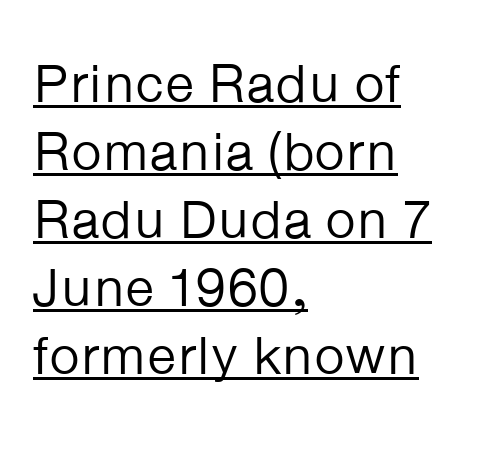
Q: Is the text bold? A: No.
Q: Is the text italic (slanted)? A: No, it is upright.
Q: Is the typeface a serif or a sans-serif typeface? A: Sans-serif.
Q: Is the text underlined? A: Yes.
Q: How is the paragraph aligned? A: Left-aligned.
Q: Is the spacing between letters normal or unusually wide? A: Normal.
Q: Is the spacing between lines tight, normal or loose? A: Normal.
Q: Width (condensed, normal, or wide)? A: Normal.
Q: Stroke contrast? A: Low.
Q: x-height? A: Medium.
Q: Monospaced? A: No.
